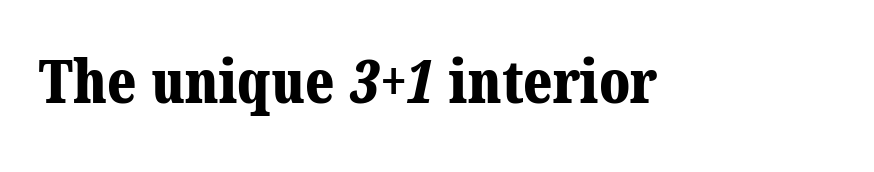
The image shows 59 px bold serif type; set normal letter spacing, not underlined; medium stroke contrast and a medium x-height.
